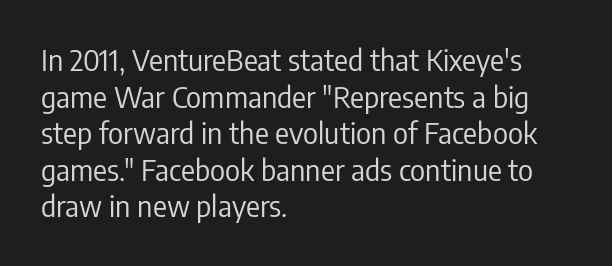
Q: Is the text bold? A: No.
Q: Is the text italic (slanted)? A: No, it is upright.
Q: Is the typeface a serif or a sans-serif typeface? A: Sans-serif.
Q: Is the text underlined? A: No.
Q: How is the paragraph aligned? A: Left-aligned.
Q: Is the spacing between letters normal or unusually wide? A: Normal.
Q: Is the spacing between lines tight, normal or loose? A: Normal.
Q: Width (condensed, normal, or wide)? A: Condensed.
Q: Stroke contrast? A: Low.
Q: x-height? A: Medium.
Q: Monospaced? A: No.
